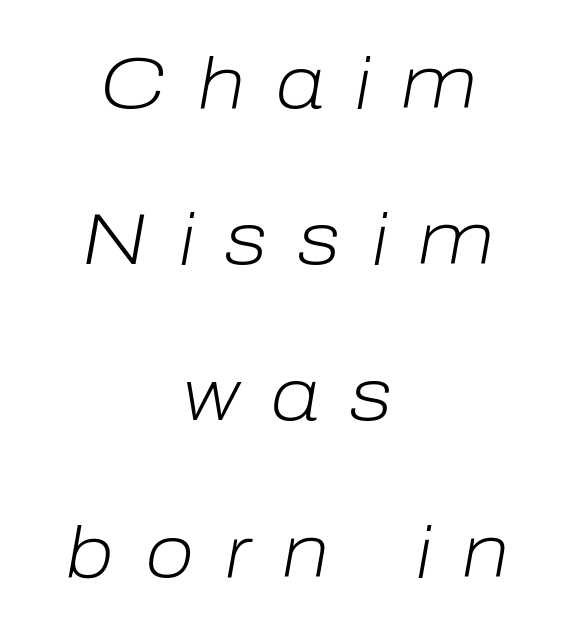
The image shows 72 px light type, italic (leaning right); set centered, loose line spacing (2.17x), unusually wide letter spacing (+0.43 em), not underlined; low stroke contrast and a medium x-height.
